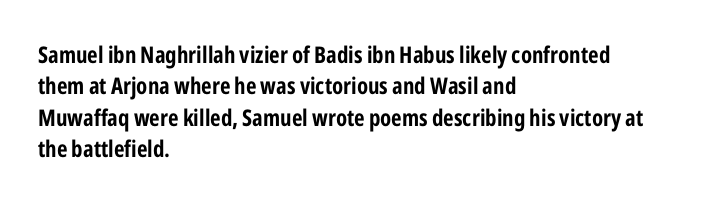
Q: Is the text bold? A: Yes.
Q: Is the text italic (slanted)? A: No, it is upright.
Q: Is the text underlined? A: No.
Q: How is the paragraph aligned? A: Left-aligned.
Q: Is the spacing between letters normal or unusually wide? A: Normal.
Q: Is the spacing between lines tight, normal or loose? A: Normal.
